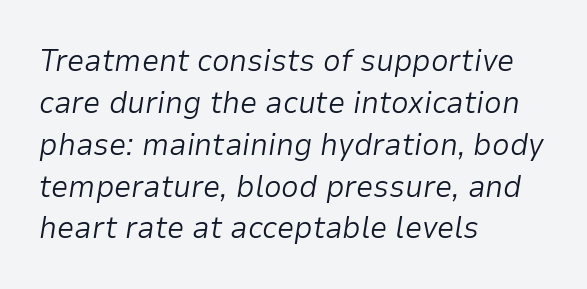
Spacing verdict: proportional, widths tailored to each character. Line starts are locked; line ends wander. Honestly, the row spacing looks completely unremarkable. Is the type heavy? It reads as light-to-regular instead.
